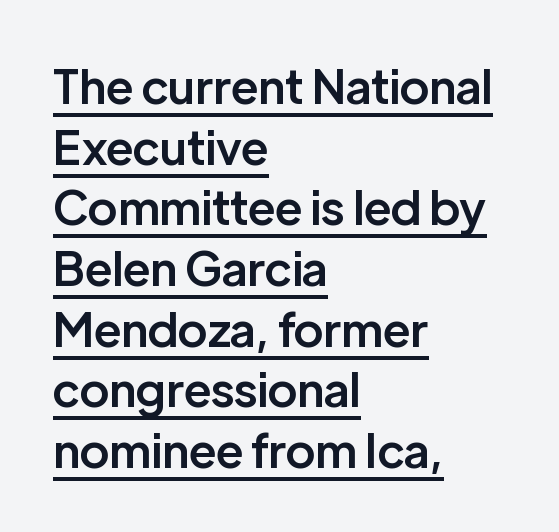
The face used here is a sans, in the tradition of grotesques and geometrics. Weight check: semibold — heavier than regular, not quite bold. The passage shown is typed in a proportional face where columns would drift. Caption: standard tracking, unaltered.
